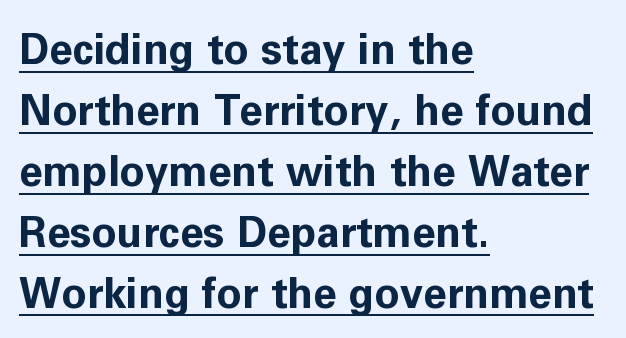
The face used here appears with an underline applied. Each letter keeps its own natural width here, so spacing adapts to shape. How are the letters spaced? Ordinarily, with no added tracking. The ragged edge is on the right, which tells us the setting is flush left. A full-strength bold gives these letters their thick strokes. What's the leading like? Ordinary, nothing unusual.
